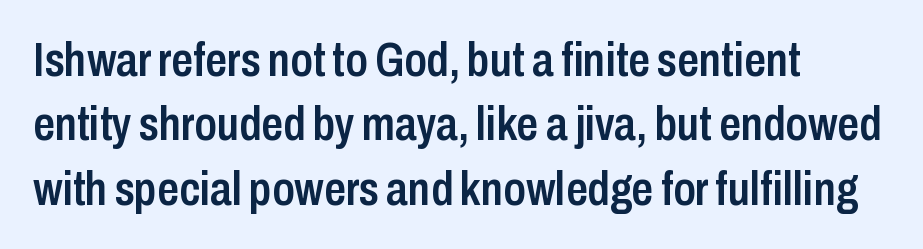
Q: Is the text bold? A: Semi-bold.
Q: Is the text italic (slanted)? A: No, it is upright.
Q: Is the typeface a serif or a sans-serif typeface? A: Sans-serif.
Q: Is the text underlined? A: No.
Q: How is the paragraph aligned? A: Left-aligned.
Q: Is the spacing between letters normal or unusually wide? A: Normal.
Q: Is the spacing between lines tight, normal or loose? A: Normal.
Q: Width (condensed, normal, or wide)? A: Condensed.
Q: Stroke contrast? A: Low.
Q: x-height? A: Medium.
Q: Monospaced? A: No.
